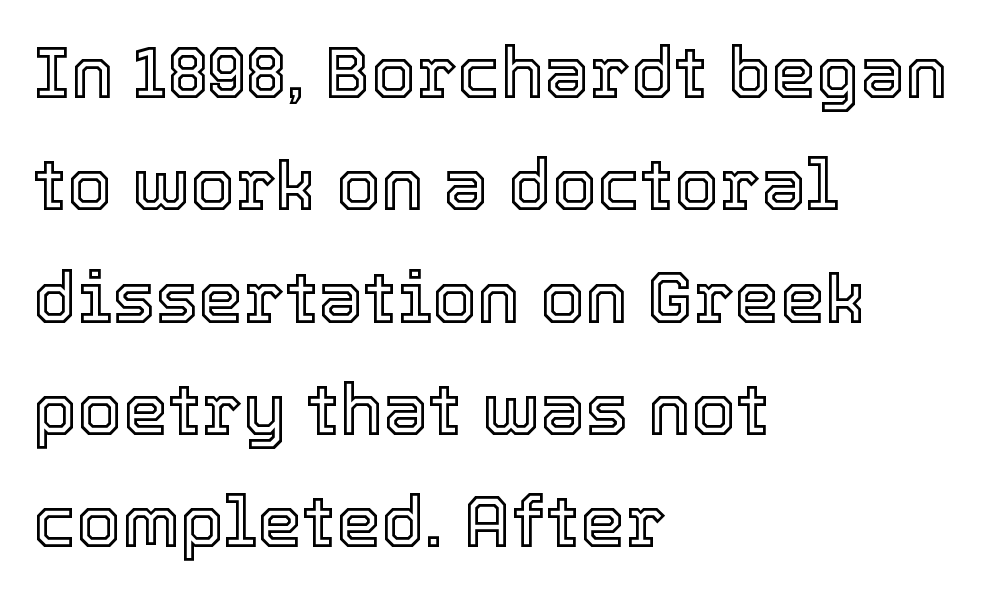
{"italic": "no", "width": "normal", "x_height": "medium", "monospaced": "no", "underline": "no", "align": "left", "line_spacing": "normal", "line_spacing_ratio": 1.56, "letter_spacing": "normal", "letter_spacing_em": 0.0, "glyph_px": 72}
